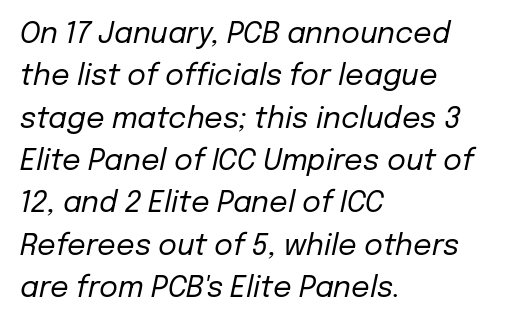
The glyphs are unaccompanied by any horizontal stroke below them. The letterforms sit at book weight or below. It's the slanting kind of type. Tracking value appears to be zero — textbook default spacing. These lines are rendered in a variable-pitch font.
